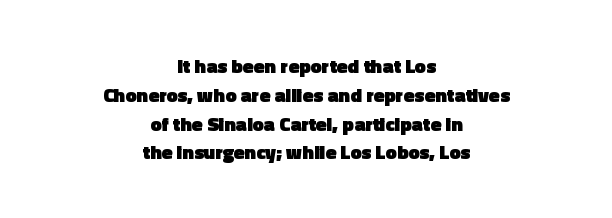
{"italic": "no", "bold": "yes", "underline": "no", "align": "center", "line_spacing": "normal", "line_spacing_ratio": 1.44, "letter_spacing": "normal", "letter_spacing_em": 0.0, "glyph_px": 20}
